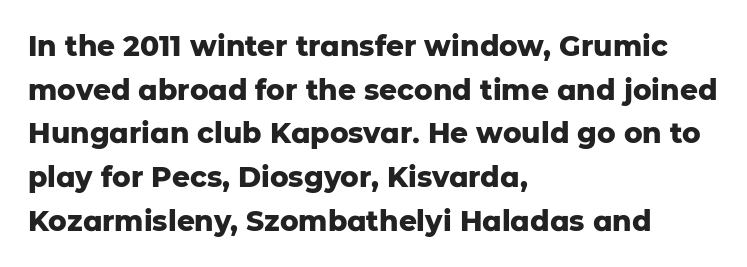
{"serif": "no", "italic": "no", "bold": "yes", "weight": "heavy", "width": "normal", "stroke_contrast": "low", "x_height": "medium", "monospaced": "no", "underline": "no", "align": "left", "line_spacing": "normal", "line_spacing_ratio": 1.56, "letter_spacing": "normal", "letter_spacing_em": 0.0, "glyph_px": 28}
